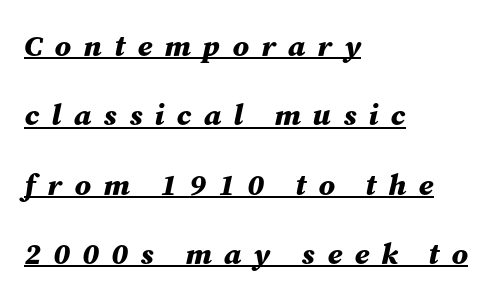
Q: Is the text bold? A: Yes.
Q: Is the text italic (slanted)? A: Yes, it leans right by about 12 degrees.
Q: Is the text underlined? A: Yes.
Q: How is the paragraph aligned? A: Left-aligned.
Q: Is the spacing between letters normal or unusually wide? A: Unusually wide.
Q: Is the spacing between lines tight, normal or loose? A: Loose.
Q: Width (condensed, normal, or wide)? A: Normal.
Q: Stroke contrast? A: Medium.
Q: x-height? A: Medium.
Q: Monospaced? A: No.
